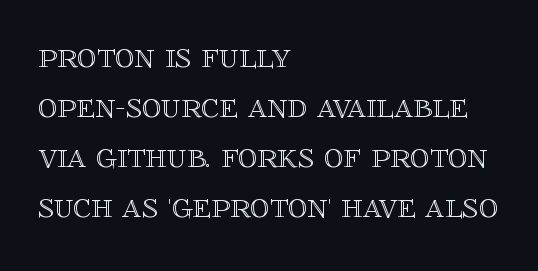
{"italic": "no", "width": "normal", "x_height": "large", "monospaced": "no", "underline": "no", "align": "left", "line_spacing": "normal", "line_spacing_ratio": 1.32, "letter_spacing": "normal", "letter_spacing_em": 0.0, "glyph_px": 38}
